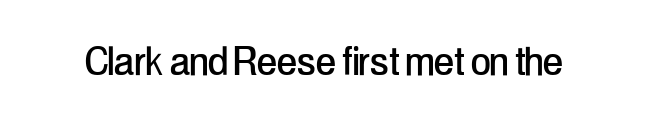
The image shows 48 px condensed sans-serif type, upright; set normal letter spacing, not underlined; low stroke contrast and a medium x-height.
